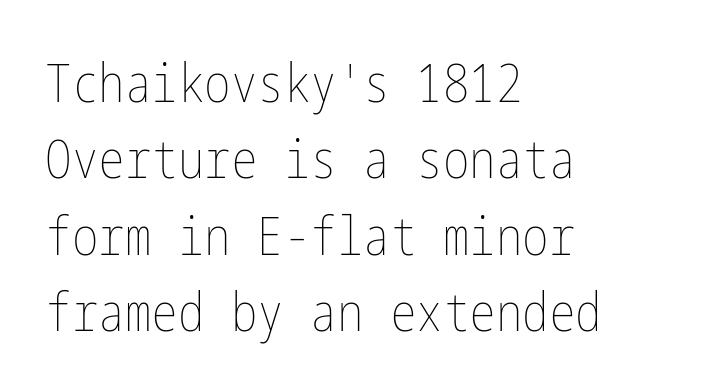
The image shows 53 px thin, condensed type, upright; set left-aligned, normal line spacing (1.44x), normal letter spacing, not underlined; low stroke contrast and a medium x-height.
